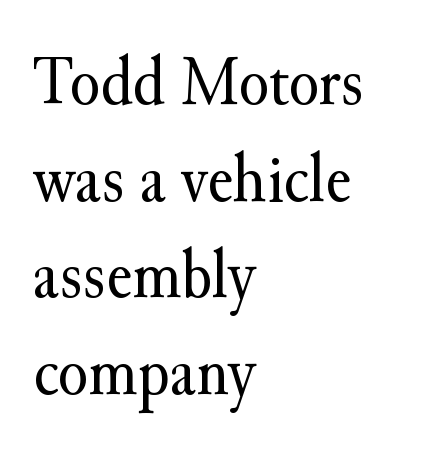
Heft: none added — not bold. You could call the tracking neutral — neither tight nor loose. Layout note: lines flush left. Honestly, the row spacing looks completely unremarkable. The specimen reads as upright at a glance.
